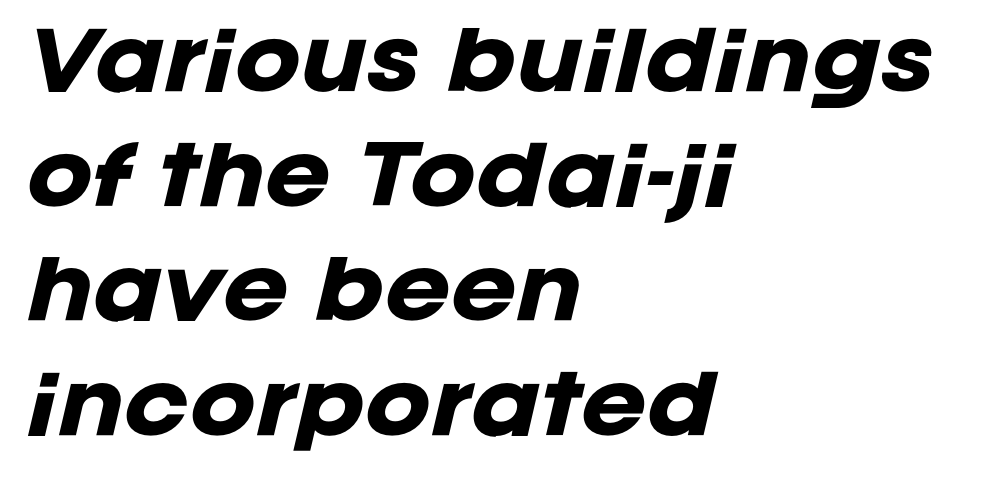
{"italic": "yes", "lean": "right", "slant_degrees": 12, "bold": "yes", "weight": "heavy", "width": "normal", "stroke_contrast": "low", "x_height": "large", "monospaced": "no", "underline": "no", "align": "left", "line_spacing": "normal", "line_spacing_ratio": 1.45, "letter_spacing": "normal", "letter_spacing_em": 0.0, "glyph_px": 79}
